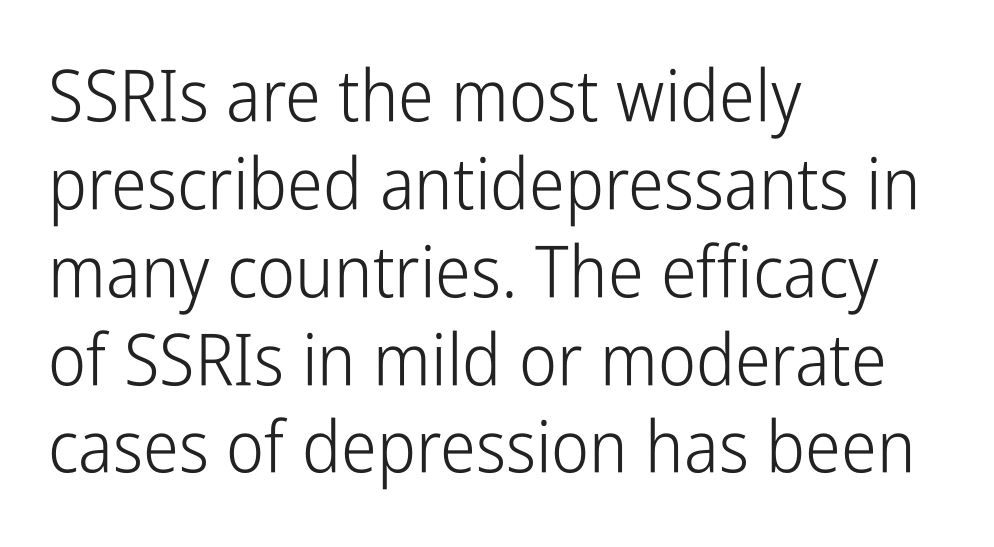
The image shows 72 px light, condensed sans-serif type, upright; set left-aligned, line spacing 1.22x, normal letter spacing, not underlined; low stroke contrast and a medium x-height.
